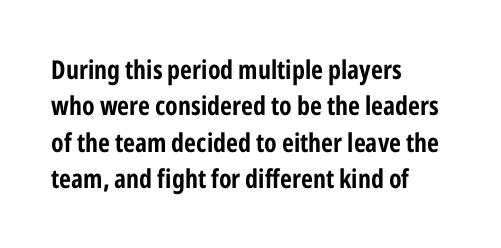
The image shows 26 px bold type, upright; set left-aligned, normal line spacing (1.4x), normal letter spacing, not underlined.
